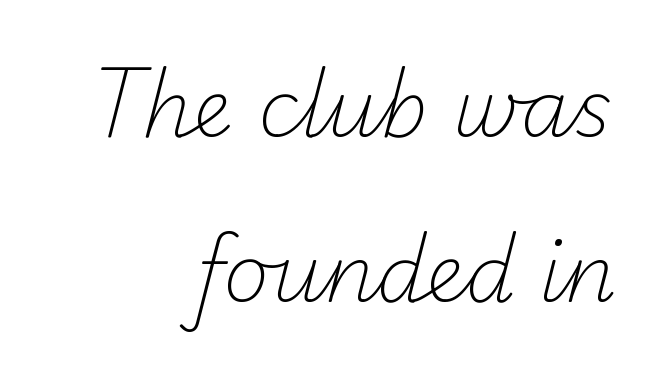
The image shows 79 px light sans-serif type; set right-aligned, loose line spacing (2.09x), normal letter spacing, not underlined; low stroke contrast and a small x-height.
